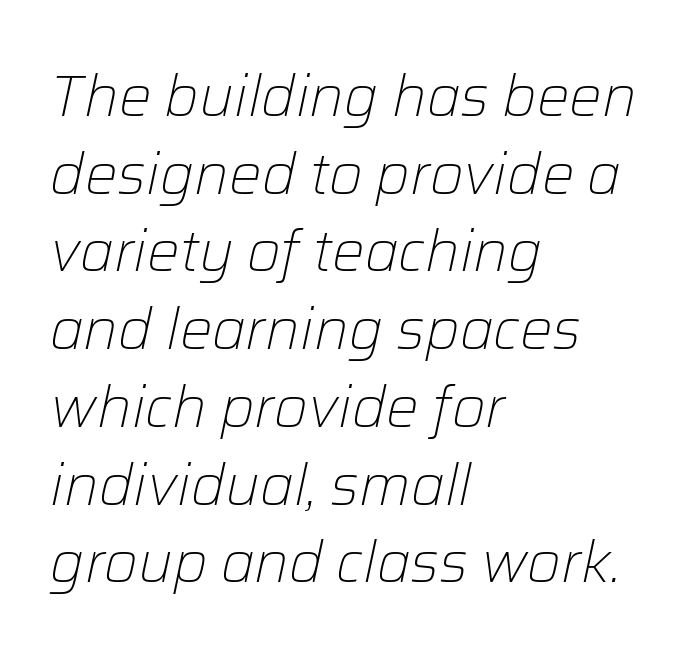
The image shows 58 px light type, italic (leaning right); set left-aligned, normal line spacing (1.34x), normal letter spacing, not underlined; low stroke contrast and a medium x-height.
